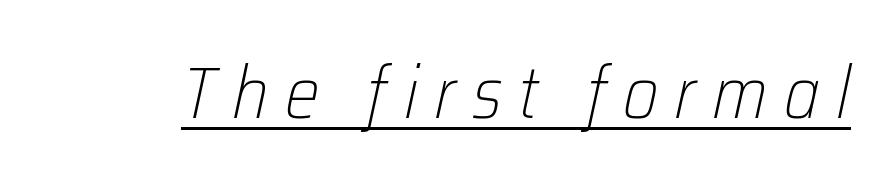
{"italic": "yes", "lean": "right", "slant_degrees": 12, "bold": "no", "weight": "light", "width": "condensed", "stroke_contrast": "low", "x_height": "medium", "monospaced": "no", "underline": "yes", "letter_spacing": "wide", "letter_spacing_em": 0.22, "glyph_px": 74}
